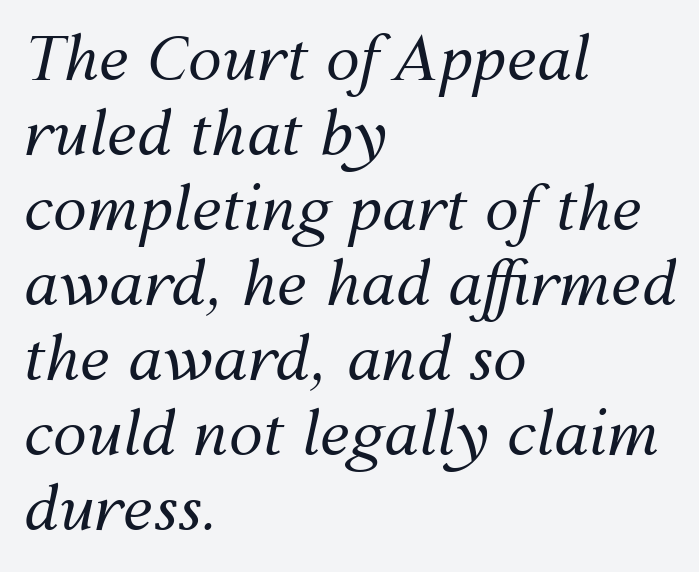
{"italic": "yes", "lean": "right", "slant_degrees": 12, "bold": "no", "weight": "regular", "width": "normal", "stroke_contrast": "medium", "x_height": "medium", "monospaced": "no", "underline": "no", "align": "left", "line_spacing_ratio": 1.23, "letter_spacing": "normal", "letter_spacing_em": 0.0, "glyph_px": 61}
